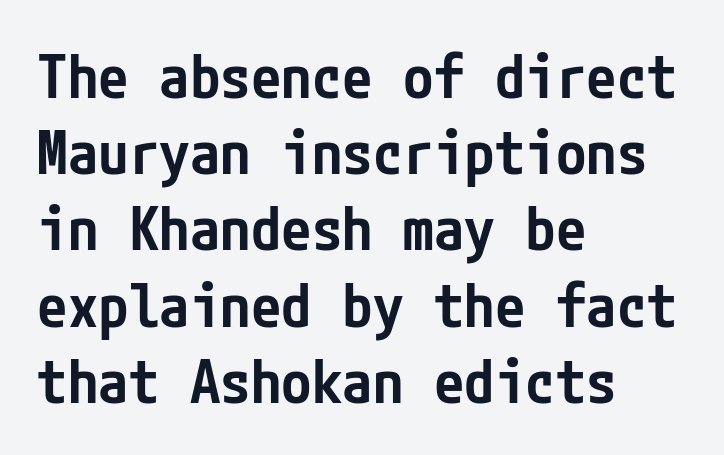
The image shows 61 px semibold, condensed sans-serif type, upright; set left-aligned, normal line spacing (1.25x), normal letter spacing, not underlined; low stroke contrast and a medium x-height.
